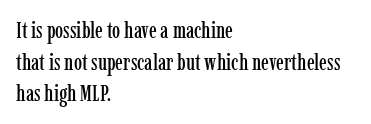
The image shows 23 px text type, upright; set left-aligned, normal line spacing (1.38x), normal letter spacing, not underlined.
